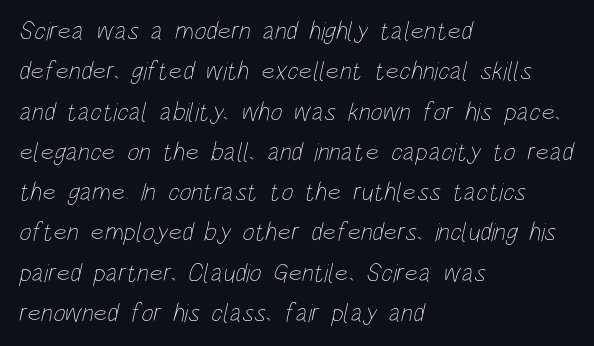
{"bold": "no", "underline": "no", "align": "left", "line_spacing": "normal", "line_spacing_ratio": 1.55, "letter_spacing": "normal", "letter_spacing_em": 0.0, "glyph_px": 26}
